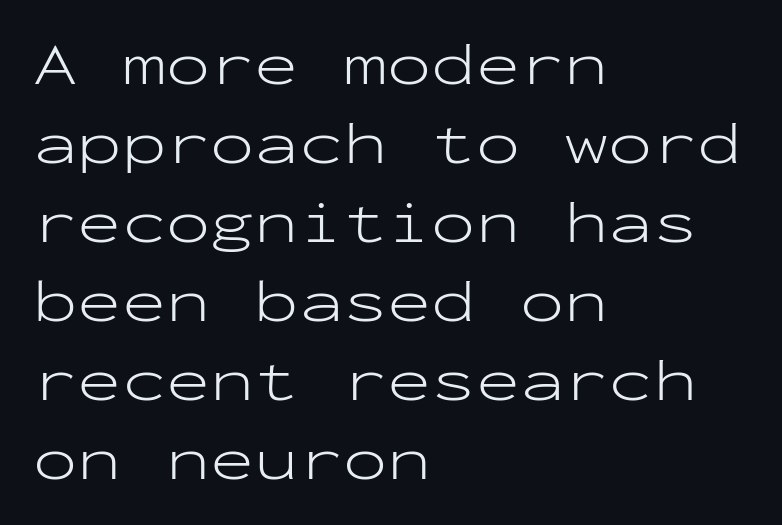
Does the type have serifs? No, each stem ends abruptly. Honestly, the letter spacing is just normal — you wouldn't notice it. Has an underline been added? It has not. The specimen reads as upright at a glance.
